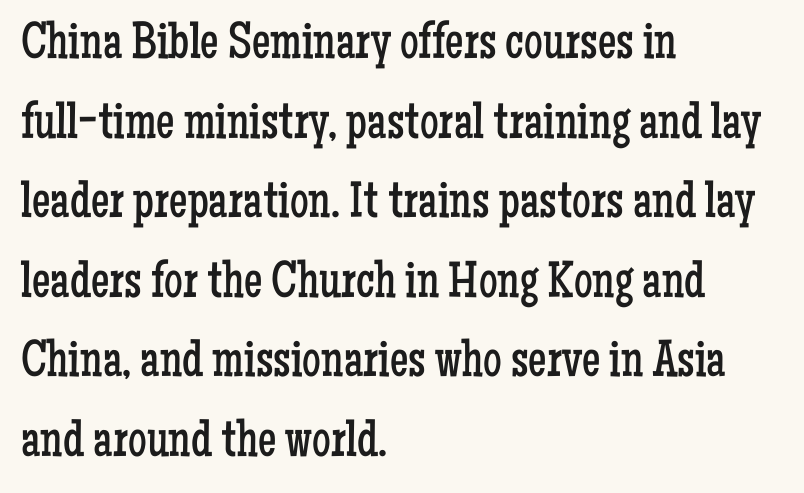
The image shows 52 px regular-weight, condensed serif type, upright; set left-aligned, normal line spacing (1.53x), normal letter spacing, not underlined; low stroke contrast and a medium x-height.
